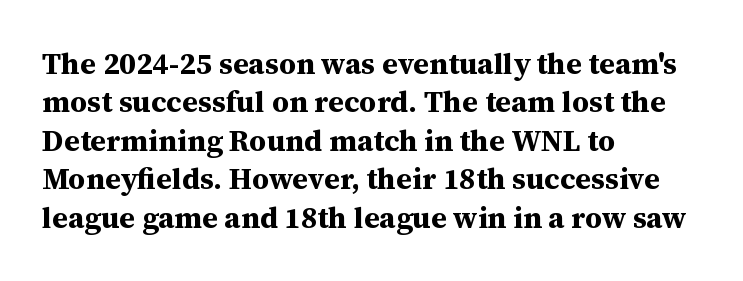
The image shows 30 px bold serif type, upright; set left-aligned, normal line spacing (1.28x), normal letter spacing, not underlined; medium stroke contrast and a medium x-height.
